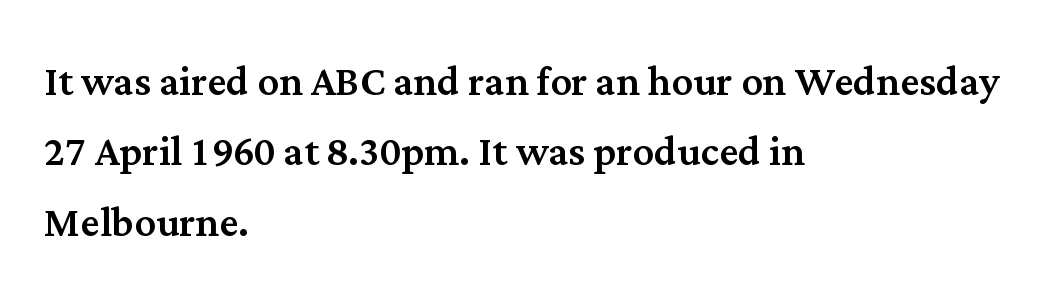
The image shows 53 px serif type, upright; set left-aligned, normal line spacing (1.33x), normal letter spacing, not underlined; medium stroke contrast and a medium x-height.
